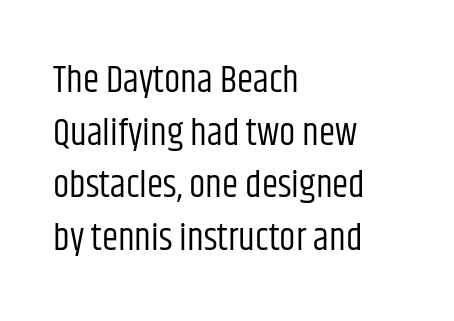
The image shows 37 px regular-weight, condensed sans-serif type, upright; set left-aligned, normal line spacing (1.42x), normal letter spacing, not underlined; low stroke contrast and a large x-height.
